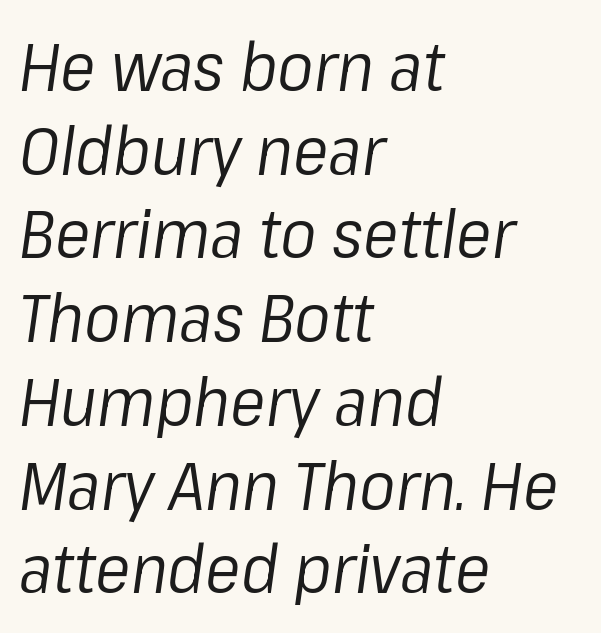
No chunkiness to these letters — they're not bold. Notice how the passage keeps a crisp vertical edge on the left only. The space directly below the letters is spotless. Spacing verdict: proportional, widths tailored to each character. Horizontal bands of white between lines are of average thickness.
